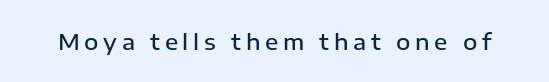
Nope, not italic — everything's standing straight. In terms of letterspacing, this is a distinctly airy, spread setting. Only glyphs here, with clear space below each row. Typographic density is moderately raised because the face is semibold.
